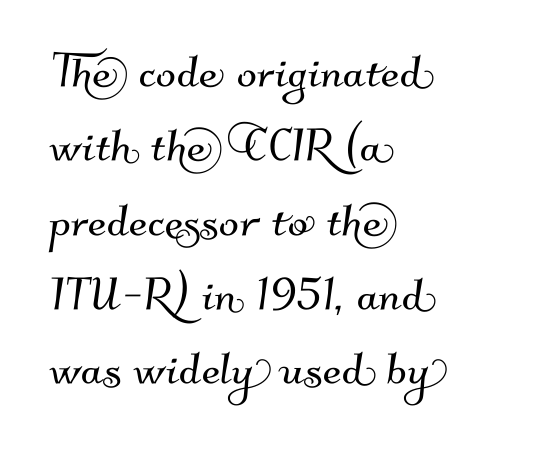
Q: Is the typeface a serif or a sans-serif typeface? A: Sans-serif.
Q: Is the text underlined? A: No.
Q: How is the paragraph aligned? A: Left-aligned.
Q: Is the spacing between letters normal or unusually wide? A: Normal.
Q: Is the spacing between lines tight, normal or loose? A: Normal.
Q: Width (condensed, normal, or wide)? A: Normal.
Q: Stroke contrast? A: Medium.
Q: x-height? A: Small.
Q: Monospaced? A: No.
